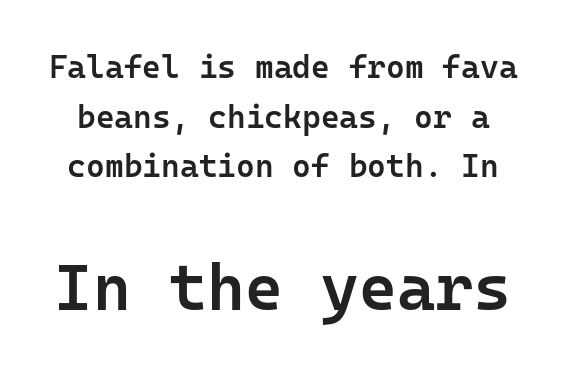
Vertical strokes here are truly vertical. Has an underline been added? It has not. The glyphs have the mass of a demibold cut, below bold. Serif or sans? Sans — the stroke terminals are bare. The gaps between neighbouring characters are ordinary and unremarkable. Which of the two is more prominent by size? The second, at the bottom.
